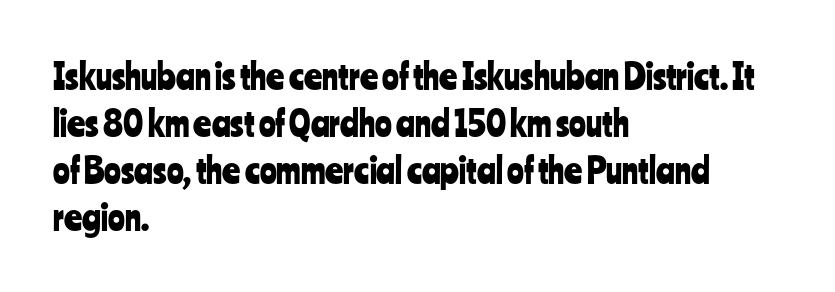
The passage shown is not underscored anywhere. Are there feet on the stems? There aren't — it's a sans. Compared with typical body copy, the letter spacing here is the same. The font's upright variant was chosen for this text.
